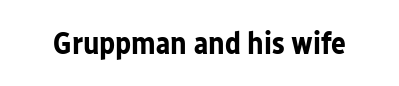
You could call the tracking neutral — neither tight nor loose. Stroke terminals: plain, sans-serif. The passage shown is typed in a proportional face where columns would drift. Italic: no, the glyphs are upright roman. Heft: maximum for text — a bold.
